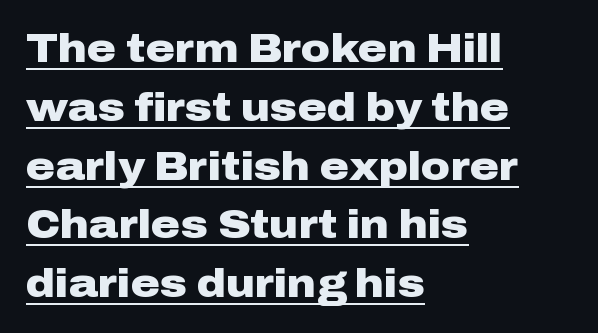
The image shows 40 px heavy, wide sans-serif type, upright; set left-aligned, normal line spacing (1.47x), normal letter spacing, underlined; low stroke contrast and a medium x-height.
